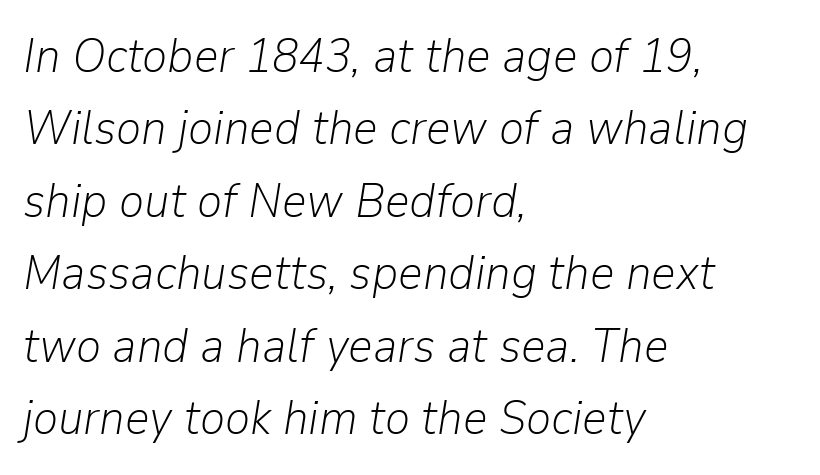
Q: Is the text bold? A: No.
Q: Is the text italic (slanted)? A: Yes, it leans right by about 9 degrees.
Q: Is the text underlined? A: No.
Q: How is the paragraph aligned? A: Left-aligned.
Q: Is the spacing between letters normal or unusually wide? A: Normal.
Q: Is the spacing between lines tight, normal or loose? A: Normal.
Q: Width (condensed, normal, or wide)? A: Normal.
Q: Stroke contrast? A: Low.
Q: x-height? A: Medium.
Q: Monospaced? A: No.
